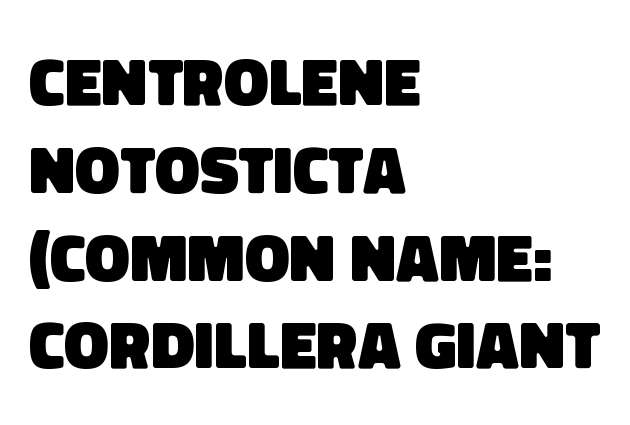
Q: Is the text bold? A: Yes.
Q: Is the typeface a serif or a sans-serif typeface? A: Sans-serif.
Q: Is the text underlined? A: No.
Q: How is the paragraph aligned? A: Left-aligned.
Q: Is the spacing between letters normal or unusually wide? A: Normal.
Q: Is the spacing between lines tight, normal or loose? A: Normal.
Q: Width (condensed, normal, or wide)? A: Normal.
Q: Stroke contrast? A: Low.
Q: x-height? A: Large.
Q: Monospaced? A: No.
